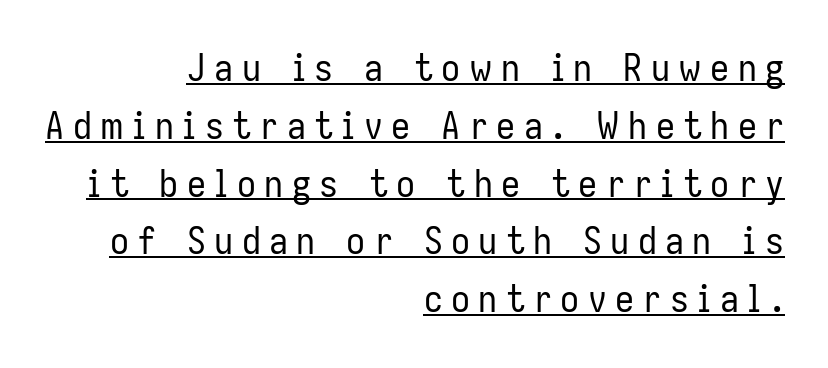
Nope, not italic — everything's standing straight. Reading down the block, your eye finds every line finishing at a fixed right position. On a weight scale, this lands at 450 or below. Proportional: the letters do not fall into vertical columns.
